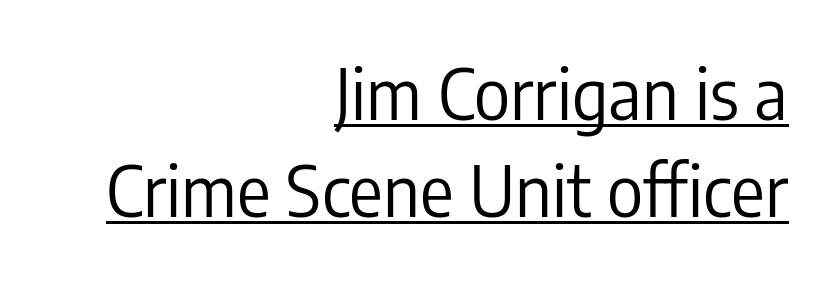
The image shows 70 px regular-weight, condensed sans-serif type, upright; set right-aligned, normal line spacing (1.39x), normal letter spacing, underlined; low stroke contrast and a medium x-height.
